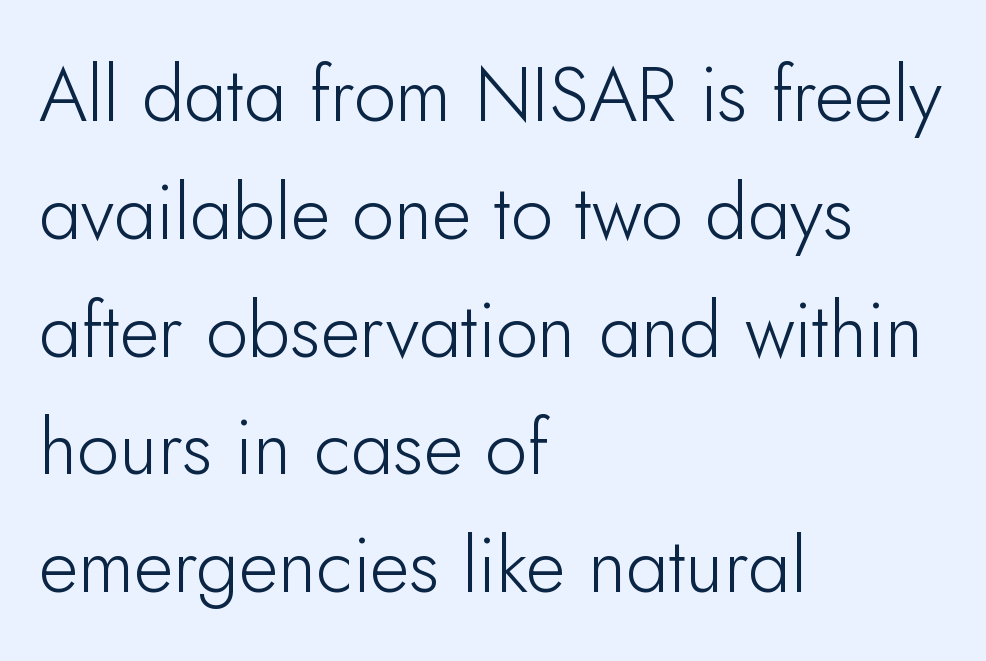
Q: Is the text bold? A: No.
Q: Is the text italic (slanted)? A: No, it is upright.
Q: Is the typeface a serif or a sans-serif typeface? A: Sans-serif.
Q: Is the text underlined? A: No.
Q: How is the paragraph aligned? A: Left-aligned.
Q: Is the spacing between letters normal or unusually wide? A: Normal.
Q: Is the spacing between lines tight, normal or loose? A: Normal.
Q: Width (condensed, normal, or wide)? A: Normal.
Q: Stroke contrast? A: Low.
Q: x-height? A: Small.
Q: Monospaced? A: No.
